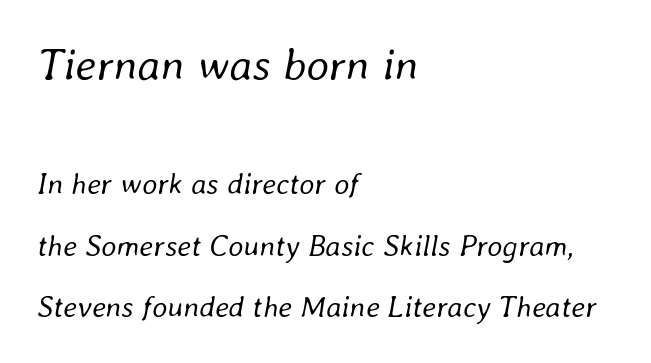
Rule under the text: the space is simply empty. Leading is clearly above the norm, producing a sparse column. Left-aligned paragraph, ragged on the right. You can tell it's italic because the verticals aren't actually vertical.
